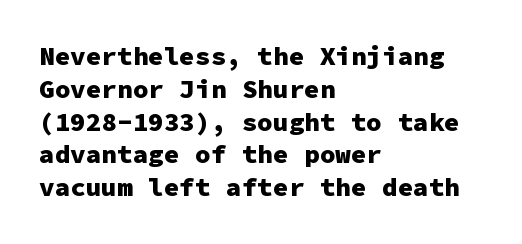
The image shows 26 px bold type, upright; set left-aligned, normal line spacing (1.26x), normal letter spacing, not underlined.
